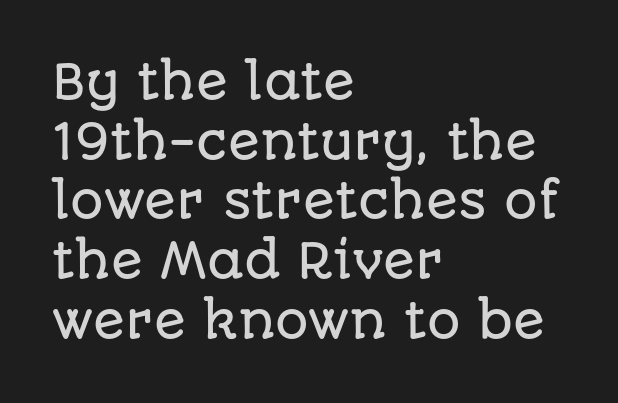
{"serif": "no", "italic": "no", "width": "normal", "stroke_contrast": "low", "x_height": "large", "monospaced": "no", "underline": "no", "align": "left", "line_spacing": "normal", "line_spacing_ratio": 1.27, "letter_spacing": "normal", "letter_spacing_em": 0.0, "glyph_px": 47}
